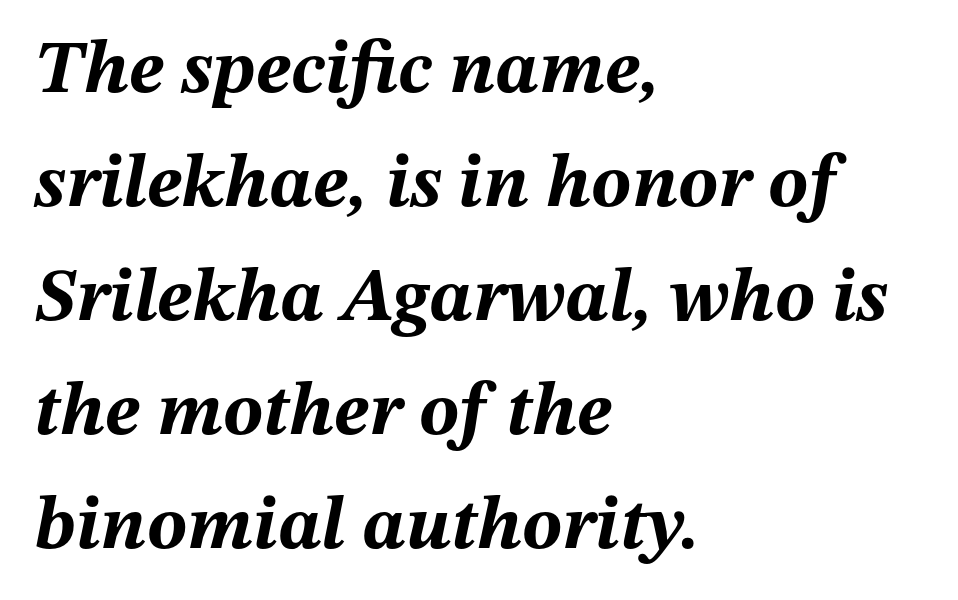
Q: Is the text bold? A: Yes.
Q: Is the text italic (slanted)? A: Yes, it leans right by about 12 degrees.
Q: Is the text underlined? A: No.
Q: How is the paragraph aligned? A: Left-aligned.
Q: Is the spacing between letters normal or unusually wide? A: Normal.
Q: Is the spacing between lines tight, normal or loose? A: Normal.
Q: Width (condensed, normal, or wide)? A: Normal.
Q: Stroke contrast? A: Medium.
Q: x-height? A: Medium.
Q: Monospaced? A: No.
